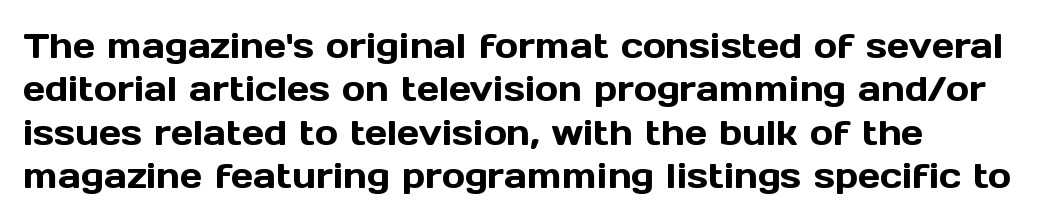
{"serif": "no", "italic": "no", "width": "normal", "x_height": "medium", "monospaced": "no", "underline": "no", "align": "left", "line_spacing_ratio": 1.24, "letter_spacing": "normal", "letter_spacing_em": 0.0, "glyph_px": 35}
